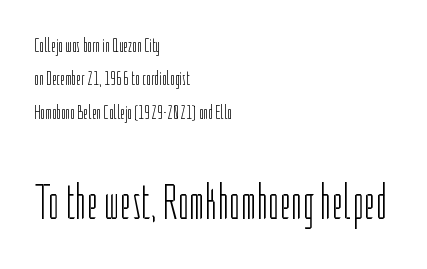
Q: Is the text bold? A: No.
Q: Is the text italic (slanted)? A: No, it is upright.
Q: Is the typeface a serif or a sans-serif typeface? A: Sans-serif.
Q: Is the text underlined? A: No.
Q: How is the paragraph aligned? A: Left-aligned.
Q: Is the spacing between letters normal or unusually wide? A: Normal.
Q: Is the spacing between lines tight, normal or loose? A: Normal.
Q: Which block of text is set in a larger size, the first (top) or the second (bottom)? A: The second (bottom) one.
Q: Width (condensed, normal, or wide)? A: Condensed.
Q: Stroke contrast? A: Low.
Q: x-height? A: Medium.
Q: Monospaced? A: No.
